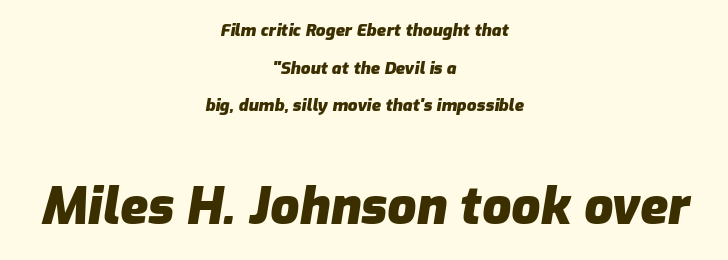
The image shows 51 px heavy type, italic (leaning right); set centered, loose line spacing (2.22x), normal letter spacing, not underlined; the second (bottom) block is 3.0x larger; low stroke contrast and a medium x-height.
